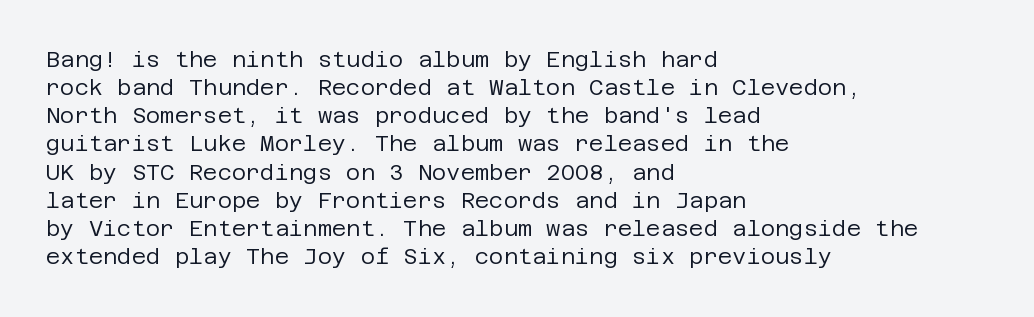
Normally led — the rows are evenly, conventionally spaced. Underlining? Definitely not there. The axis of the letterforms is exactly vertical. The passage is arranged the way most books set body copy — flush left. Default kerning and tracking; the words read as compact shapes.
